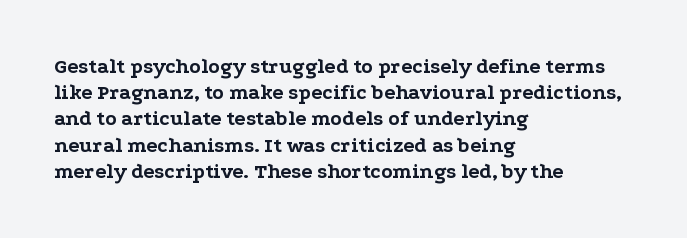
The image shows 21 px bold type, upright; set left-aligned, normal line spacing (1.25x), normal letter spacing, not underlined.
